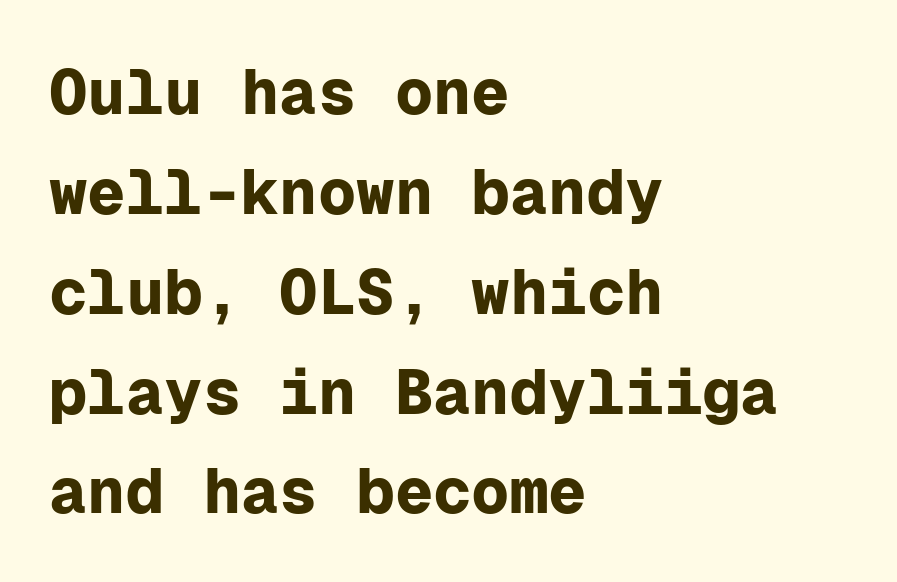
Q: Is the text bold? A: Yes.
Q: Is the text italic (slanted)? A: No, it is upright.
Q: Is the typeface a serif or a sans-serif typeface? A: Sans-serif.
Q: Is the text underlined? A: No.
Q: How is the paragraph aligned? A: Left-aligned.
Q: Is the spacing between letters normal or unusually wide? A: Normal.
Q: Is the spacing between lines tight, normal or loose? A: Normal.
Q: Width (condensed, normal, or wide)? A: Normal.
Q: Stroke contrast? A: Low.
Q: x-height? A: Medium.
Q: Monospaced? A: Yes.
